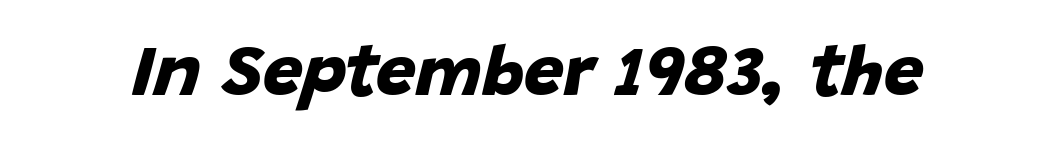
The image shows 71 px bold sans-serif type; set normal letter spacing, not underlined; low stroke contrast and a large x-height.
